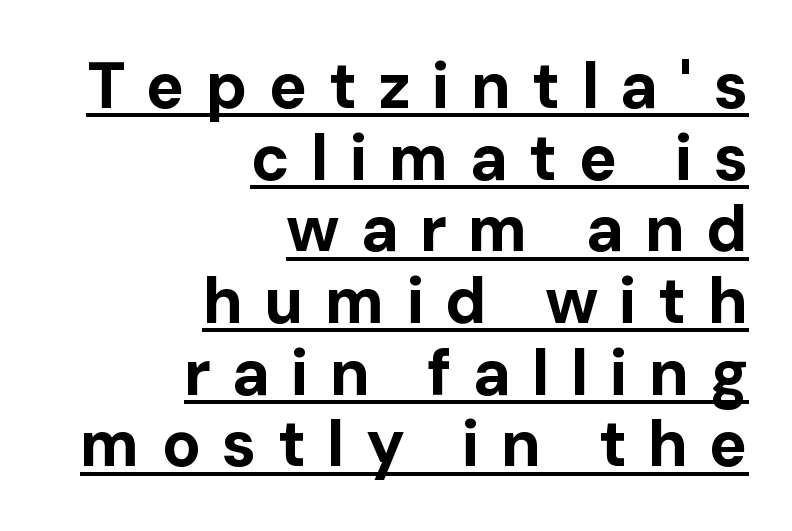
The image shows 64 px bold sans-serif type, upright; set right-aligned, tight line spacing (1.12x), unusually wide letter spacing (+0.33 em), underlined; low stroke contrast and a medium x-height.
